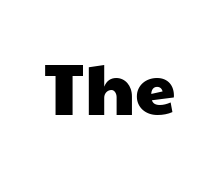
The image shows 73 px wide sans-serif type; set normal letter spacing, not underlined; low stroke contrast and a medium x-height.
